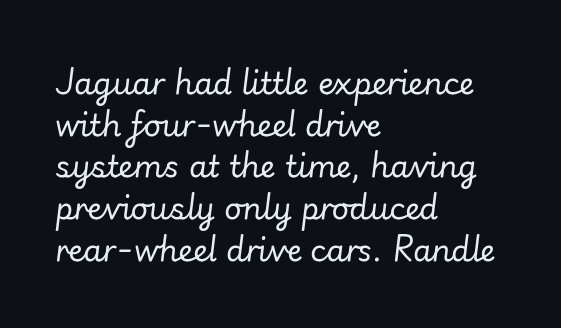
{"italic": "yes", "lean": "right", "slant_degrees": 7, "bold": "no", "weight": "regular", "width": "normal", "stroke_contrast": "low", "x_height": "small", "monospaced": "no", "underline": "no", "align": "left", "line_spacing": "normal", "line_spacing_ratio": 1.39, "letter_spacing": "normal", "letter_spacing_em": 0.0, "glyph_px": 30}
